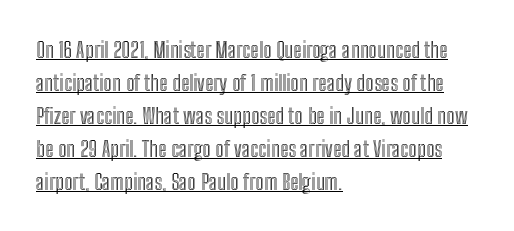
The image shows 22 px text type, upright; set left-aligned, normal line spacing (1.5x), normal letter spacing, underlined.
